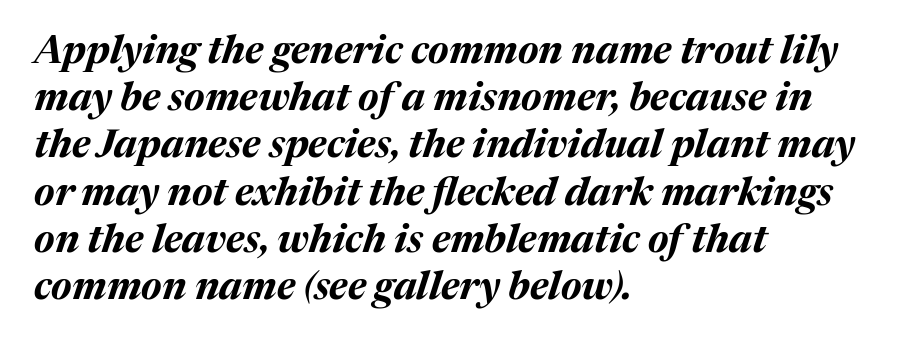
Horizontally, the lines are justified to the leading edge only. Observe the lean: these are italic letterforms. Strong, thick strokes mark this as bold type. Compared with typical body copy, the letter spacing here is the same. Decoration check: the copy has no underline. Note the varied advance widths — an 'i' is clearly narrower than an 'm'.
